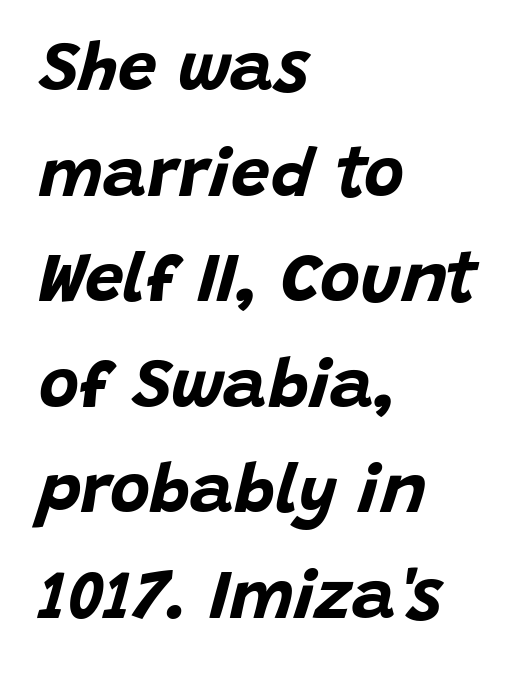
Q: Is the text bold? A: Yes.
Q: Is the text italic (slanted)? A: Yes, it leans right by about 15 degrees.
Q: Is the text underlined? A: No.
Q: How is the paragraph aligned? A: Left-aligned.
Q: Is the spacing between letters normal or unusually wide? A: Normal.
Q: Is the spacing between lines tight, normal or loose? A: Normal.
Q: Width (condensed, normal, or wide)? A: Normal.
Q: Stroke contrast? A: Low.
Q: x-height? A: Large.
Q: Monospaced? A: No.
